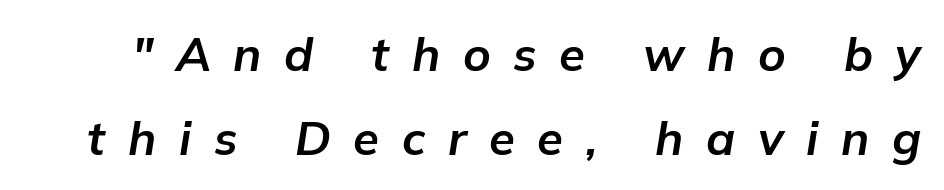
Q: Is the text bold? A: Yes.
Q: Is the text italic (slanted)? A: Yes, it leans right by about 9 degrees.
Q: Is the text underlined? A: No.
Q: Is the spacing between letters normal or unusually wide? A: Unusually wide.
Q: Width (condensed, normal, or wide)? A: Normal.
Q: Stroke contrast? A: Low.
Q: x-height? A: Medium.
Q: Monospaced? A: No.
